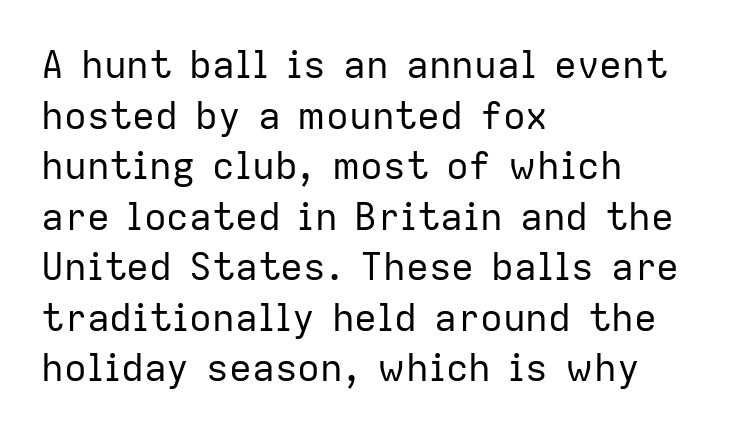
Each stroke keeps to a modest, everyday thickness or less. A student would call this left alignment; a typographer would say flush left, rag right. The words here are not underlined. Each letter keeps its own natural width here, so spacing adapts to shape.
